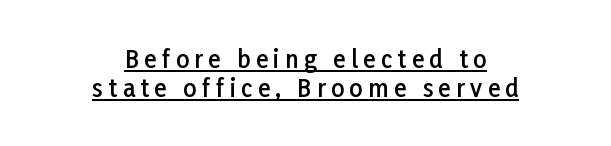
The image shows 23 px text type, upright; set centered, line spacing 1.24x, unusually wide letter spacing (+0.24 em), underlined.
